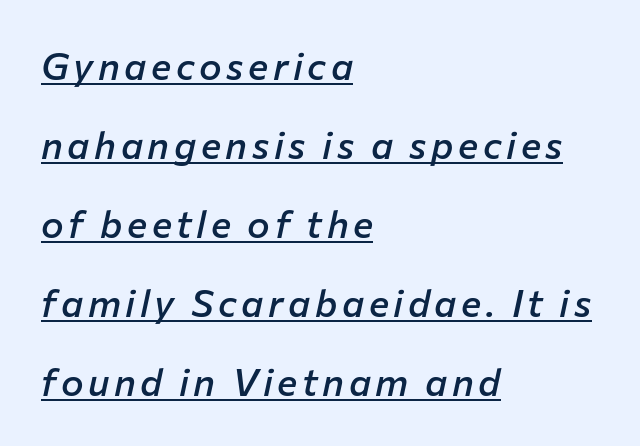
The letters advance in unequal steps, a hallmark of proportional type. Interline gaps are noticeably wide in this sample. Honestly, the underline is the first thing you notice here. Every character sits at an angle, as italics do. If you drew a ruler down the left edge, every line would touch it. The passage shown is semibold, sitting just below true bold.
